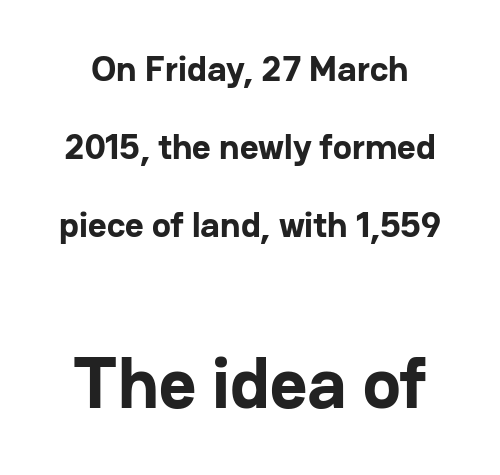
The image shows 72 px bold sans-serif type, upright; set loose line spacing (2.16x), normal letter spacing, not underlined; the second (bottom) block is 2.0x larger; low stroke contrast and a medium x-height.
